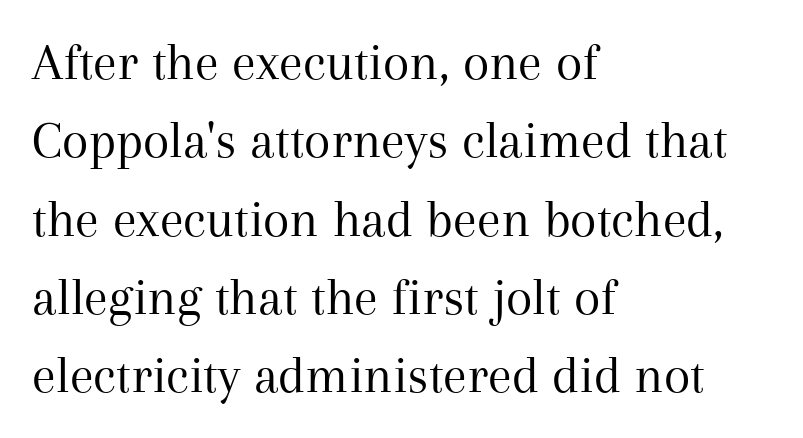
The image shows 54 px regular-weight serif type, upright; set left-aligned, normal line spacing (1.45x), normal letter spacing, not underlined; medium stroke contrast and a medium x-height.
